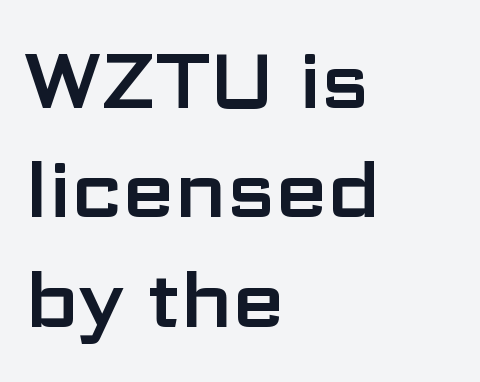
Q: Is the text italic (slanted)? A: No, it is upright.
Q: Is the typeface a serif or a sans-serif typeface? A: Sans-serif.
Q: Is the text underlined? A: No.
Q: How is the paragraph aligned? A: Left-aligned.
Q: Is the spacing between letters normal or unusually wide? A: Normal.
Q: Is the spacing between lines tight, normal or loose? A: Normal.
Q: Width (condensed, normal, or wide)? A: Wide.
Q: Stroke contrast? A: Low.
Q: x-height? A: Medium.
Q: Monospaced? A: No.
